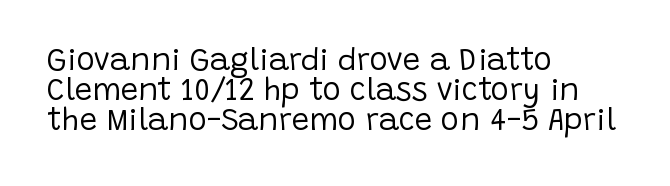
Horizontal alignment here is leftward, the default for most running prose. The space directly below the letters is spotless. Is the stroke heavy? The answer is a plain regular-or-lighter. The face used here is rendered with its standard letterfit. The rendering uses natural spacing where letterforms have individual widths.
